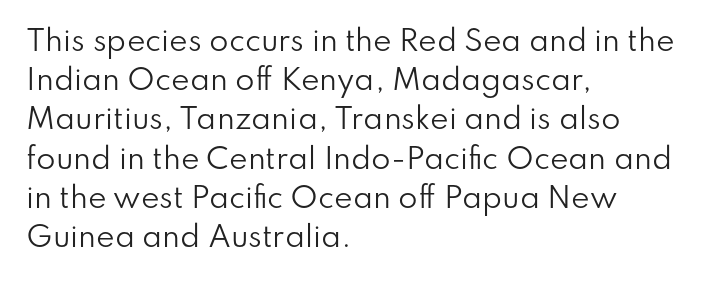
The image shows 28 px regular-weight sans-serif type, upright; set left-aligned, normal line spacing (1.4x), normal letter spacing, not underlined; low stroke contrast and a small x-height.
